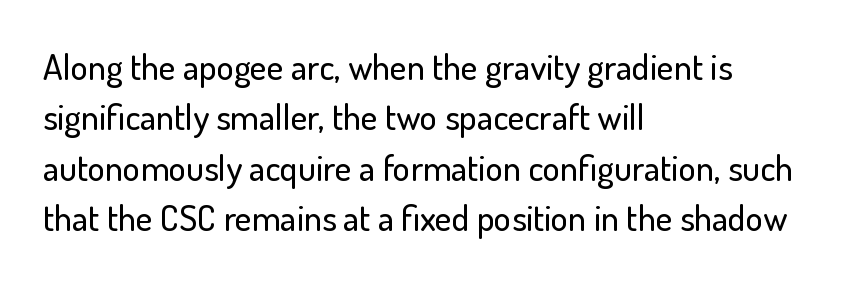
Q: Is the text italic (slanted)? A: No, it is upright.
Q: Is the typeface a serif or a sans-serif typeface? A: Sans-serif.
Q: Is the text underlined? A: No.
Q: How is the paragraph aligned? A: Left-aligned.
Q: Is the spacing between letters normal or unusually wide? A: Normal.
Q: Is the spacing between lines tight, normal or loose? A: Normal.
Q: Width (condensed, normal, or wide)? A: Normal.
Q: Stroke contrast? A: Low.
Q: x-height? A: Small.
Q: Monospaced? A: No.
